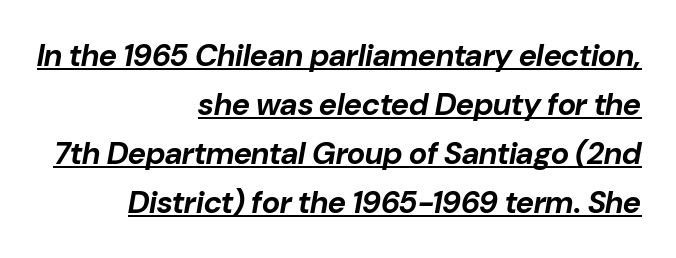
Q: Is the text bold? A: Yes.
Q: Is the text italic (slanted)? A: Yes, it leans right by about 10 degrees.
Q: Is the text underlined? A: Yes.
Q: How is the paragraph aligned? A: Right-aligned.
Q: Is the spacing between letters normal or unusually wide? A: Normal.
Q: Is the spacing between lines tight, normal or loose? A: Normal.
Q: Width (condensed, normal, or wide)? A: Normal.
Q: Stroke contrast? A: Low.
Q: x-height? A: Medium.
Q: Monospaced? A: No.
